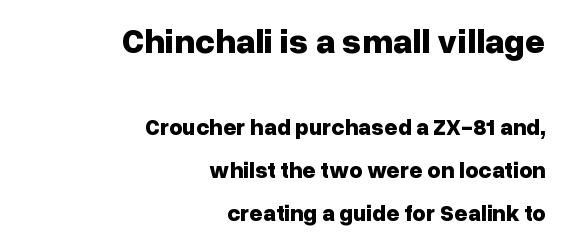
{"serif": "no", "italic": "no", "bold": "yes", "weight": "bold", "width": "normal", "stroke_contrast": "low", "x_height": "medium", "monospaced": "no", "underline": "no", "align": "right", "line_spacing_ratio": 1.88, "letter_spacing": "normal", "letter_spacing_em": 0.0, "larger_block": "first", "size_ratio": 1.52, "glyph_px": 35}
